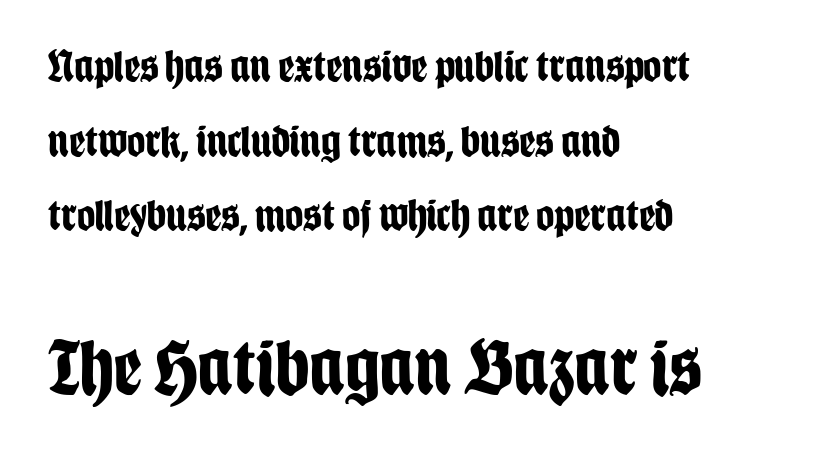
The second block has been scaled up relative to the first. In terms of letterform style, serifs are entirely absent. All the whitespace from short lines collects on the right. The strip under each line holds only bare page. Here the designer chose a conventional face with non-uniform glyph widths.
